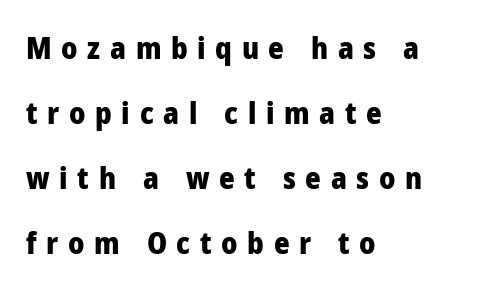
{"serif": "no", "italic": "no", "bold": "yes", "weight": "heavy", "width": "normal", "stroke_contrast": "low", "x_height": "medium", "monospaced": "no", "underline": "no", "align": "left", "line_spacing": "loose", "line_spacing_ratio": 2.17, "letter_spacing": "wide", "letter_spacing_em": 0.32, "glyph_px": 30}
